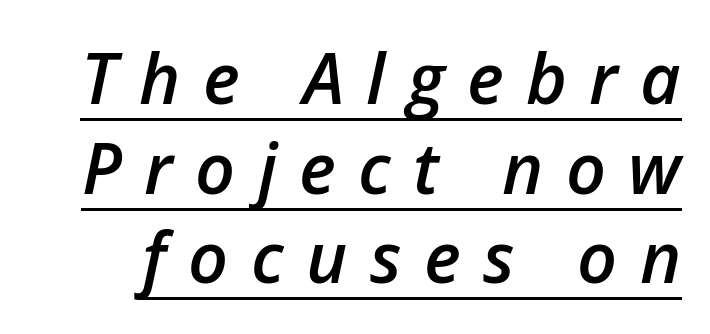
Quick note: italic. What's the leading like? Ordinary, nothing unusual. Semibold letterforms, between regular and bold. The face used here is proportionally spaced, like ordinary book or web type.
